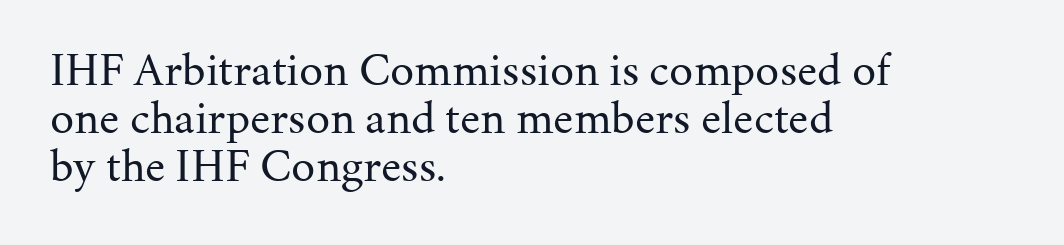
{"serif": "yes", "italic": "no", "bold": "no", "weight": "regular", "width": "normal", "stroke_contrast": "medium", "x_height": "medium", "monospaced": "no", "underline": "no", "align": "left", "line_spacing": "tight", "line_spacing_ratio": 1.0, "letter_spacing": "normal", "letter_spacing_em": 0.0, "glyph_px": 48}
